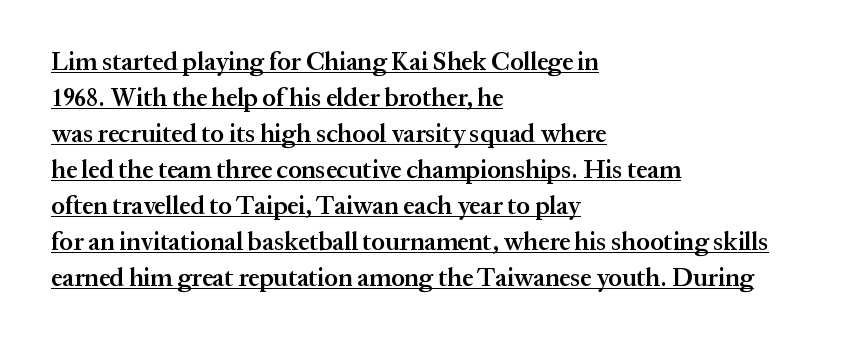
{"italic": "no", "bold": "semi", "underline": "yes", "align": "left", "line_spacing": "normal", "line_spacing_ratio": 1.44, "letter_spacing": "normal", "letter_spacing_em": 0.0, "glyph_px": 25}
